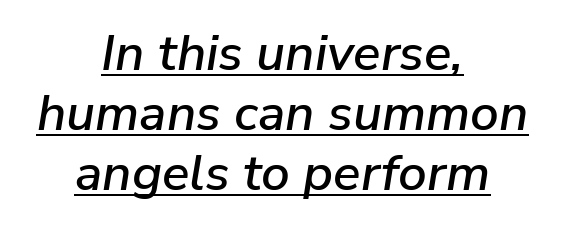
{"italic": "yes", "lean": "right", "slant_degrees": 9, "width": "normal", "stroke_contrast": "low", "x_height": "medium", "monospaced": "no", "underline": "yes", "align": "center", "line_spacing_ratio": 1.18, "letter_spacing": "normal", "letter_spacing_em": 0.0, "glyph_px": 51}
